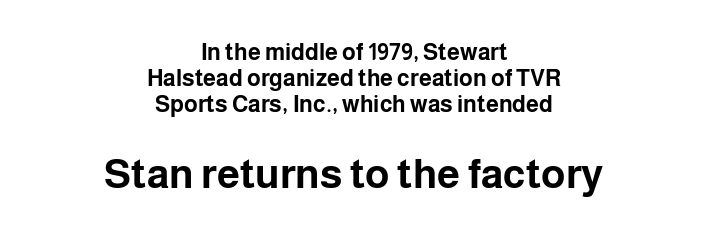
The image shows 41 px bold sans-serif type, upright; set centered, tight line spacing (1.14x), normal letter spacing, not underlined; the second (bottom) block is 1.78x larger; low stroke contrast and a medium x-height.
